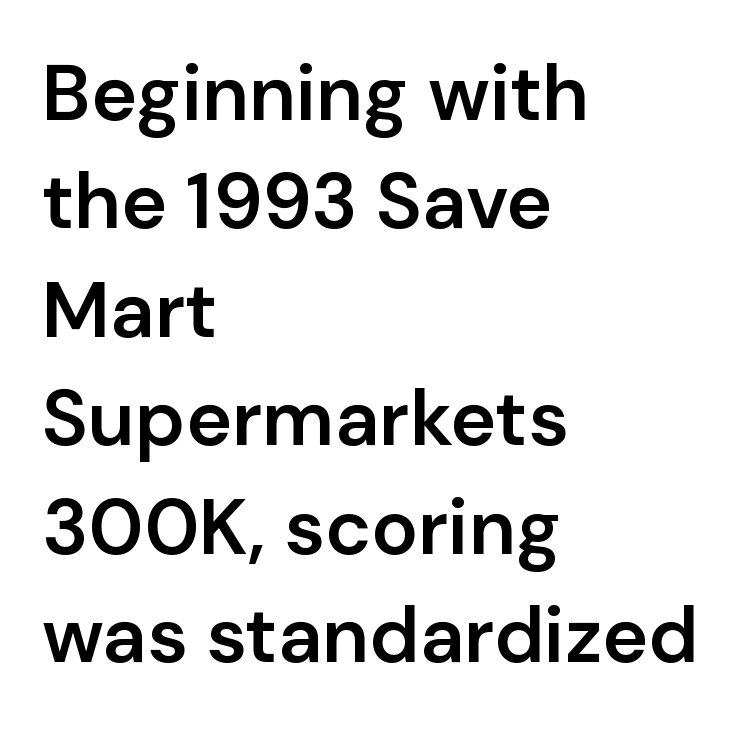
{"serif": "no", "italic": "no", "bold": "semi", "weight": "semibold", "width": "normal", "stroke_contrast": "low", "x_height": "medium", "monospaced": "no", "underline": "no", "align": "left", "line_spacing": "normal", "line_spacing_ratio": 1.39, "letter_spacing": "normal", "letter_spacing_em": 0.0, "glyph_px": 78}
